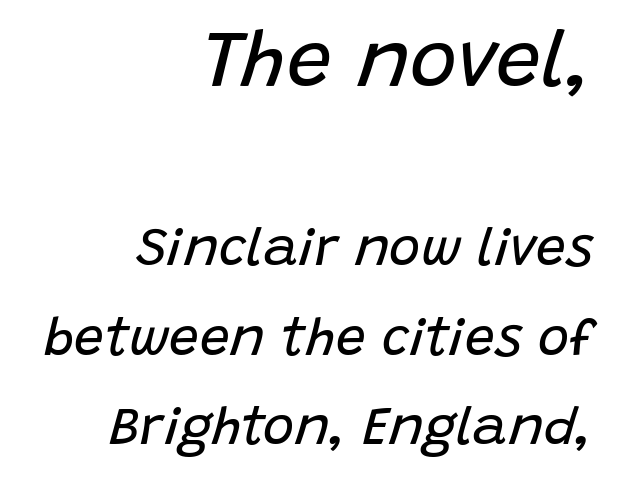
Plain, unruled lines of type. The block sitting higher on the canvas is the one with enlarged characters. Proportional: the letters do not fall into vertical columns. Stroke mass is kept to a normal reading level or below. An italicized treatment has been applied to the whole sample.
